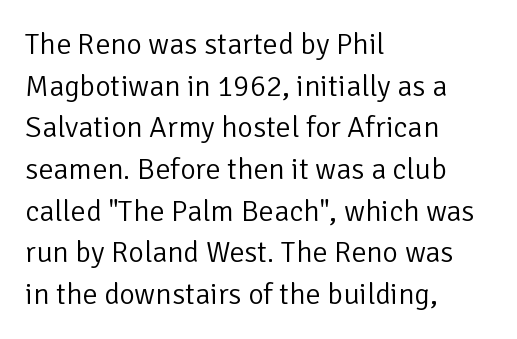
{"serif": "no", "italic": "no", "bold": "no", "weight": "light", "width": "normal", "stroke_contrast": "low", "x_height": "medium", "monospaced": "no", "underline": "no", "align": "left", "line_spacing": "normal", "line_spacing_ratio": 1.39, "letter_spacing": "normal", "letter_spacing_em": 0.0, "glyph_px": 30}
